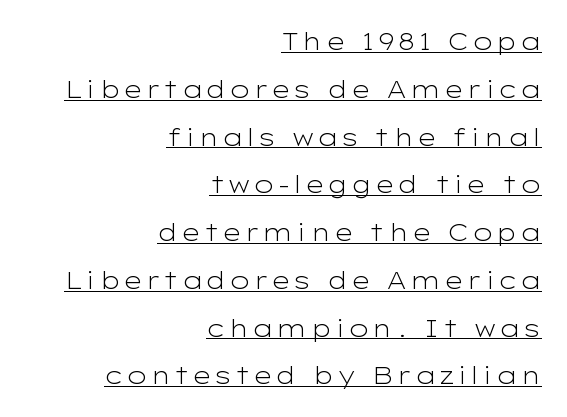
{"italic": "no", "bold": "no", "underline": "yes", "align": "right", "line_spacing": "loose", "line_spacing_ratio": 1.99, "glyph_px": 24}
